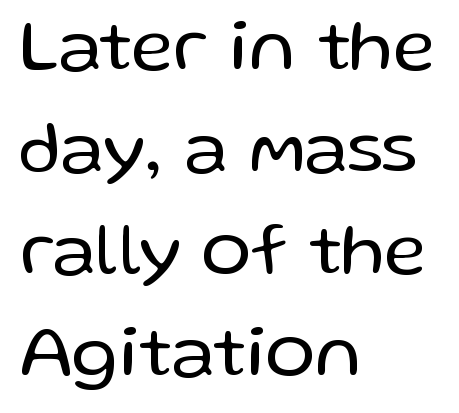
{"serif": "no", "italic": "no", "bold": "no", "weight": "regular", "width": "normal", "stroke_contrast": "low", "x_height": "medium", "monospaced": "no", "underline": "no", "align": "left", "line_spacing": "normal", "line_spacing_ratio": 1.38, "letter_spacing": "normal", "letter_spacing_em": 0.0, "glyph_px": 74}
